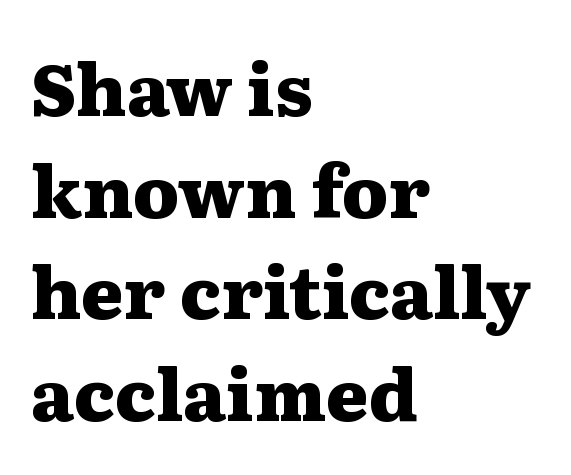
The image shows 72 px heavy, wide serif type, upright; set left-aligned, normal line spacing (1.41x), normal letter spacing, not underlined; medium stroke contrast and a medium x-height.
